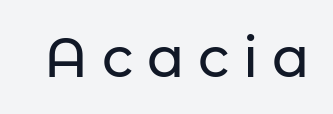
Q: Is the text italic (slanted)? A: No, it is upright.
Q: Is the typeface a serif or a sans-serif typeface? A: Sans-serif.
Q: Is the text underlined? A: No.
Q: Is the spacing between letters normal or unusually wide? A: Unusually wide.
Q: Width (condensed, normal, or wide)? A: Normal.
Q: Stroke contrast? A: Low.
Q: x-height? A: Medium.
Q: Monospaced? A: No.
